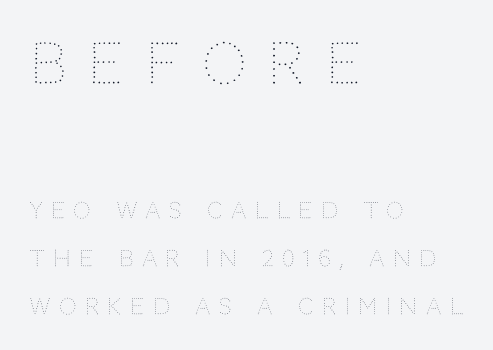
Q: Is the text bold? A: No.
Q: Is the text italic (slanted)? A: No, it is upright.
Q: Is the text underlined? A: No.
Q: How is the paragraph aligned? A: Left-aligned.
Q: Is the spacing between letters normal or unusually wide? A: Unusually wide.
Q: Is the spacing between lines tight, normal or loose? A: Loose.
Q: Which block of text is set in a larger size, the first (top) or the second (bottom)? A: The first (top) one.
Q: Width (condensed, normal, or wide)? A: Normal.
Q: Stroke contrast? A: Medium.
Q: x-height? A: Large.
Q: Monospaced? A: No.
